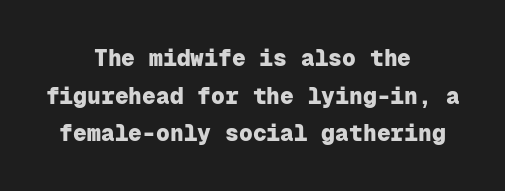
This rendering leaves character spacing at its baseline value. These lines carry a lot of weight — the face is fully bold. The rendering positions every line midway between the sides. Line spacing here is normal. Check under the words: just untouched page.
